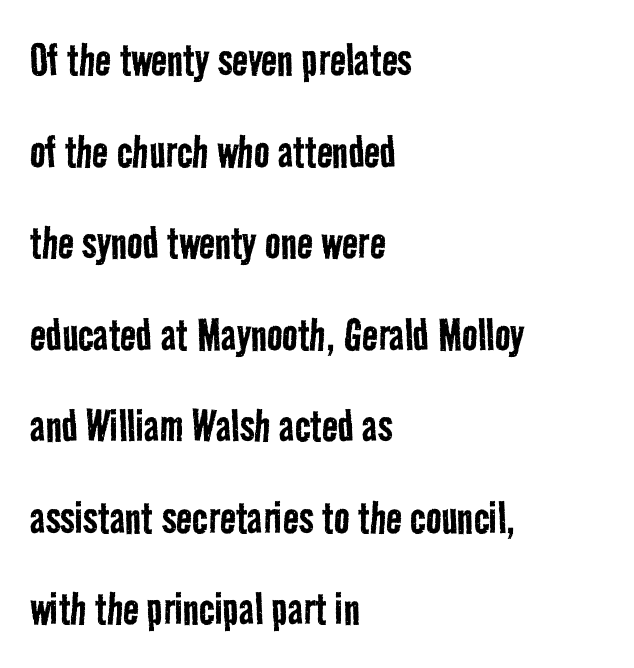
{"serif": "no", "bold": "no", "weight": "regular", "width": "condensed", "stroke_contrast": "low", "x_height": "medium", "monospaced": "no", "underline": "no", "align": "left", "line_spacing_ratio": 1.76, "letter_spacing": "normal", "letter_spacing_em": 0.0, "glyph_px": 52}
